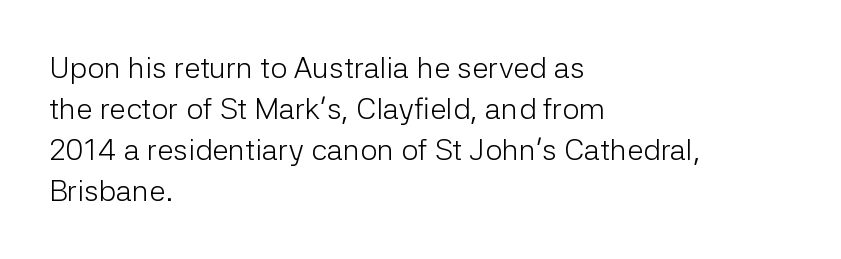
The rag falls on the right side of this text block. Words appear dense and cohesive because spacing is normal. The letters advance in unequal steps, a hallmark of proportional type. On a weight scale, this lands at 450 or below.
